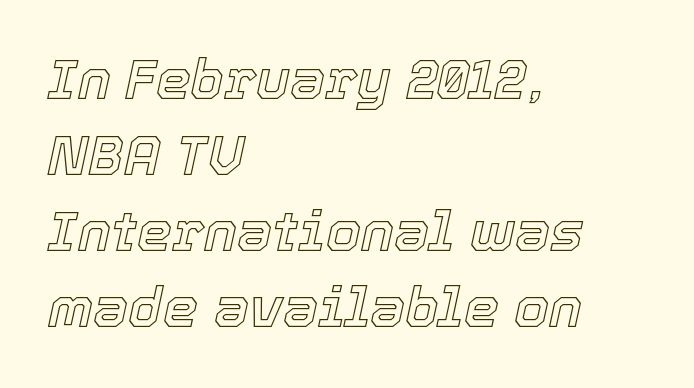
{"italic": "yes", "lean": "right", "slant_degrees": 12, "width": "normal", "x_height": "medium", "monospaced": "no", "underline": "no", "align": "left", "line_spacing": "normal", "line_spacing_ratio": 1.36, "letter_spacing": "normal", "letter_spacing_em": 0.0, "glyph_px": 56}
